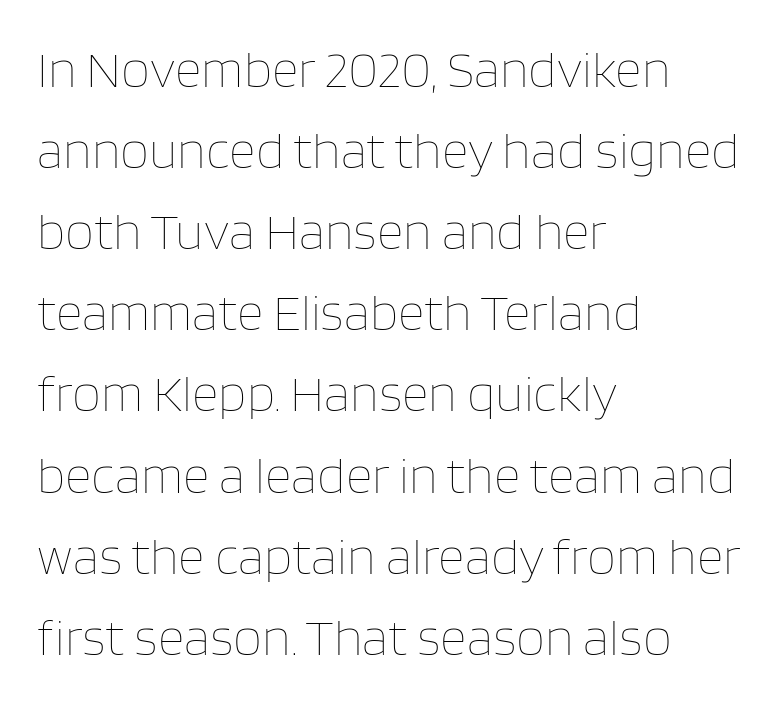
{"italic": "no", "bold": "no", "weight": "thin", "width": "normal", "stroke_contrast": "low", "x_height": "large", "monospaced": "no", "underline": "no", "align": "left", "line_spacing": "normal", "line_spacing_ratio": 1.56, "letter_spacing": "normal", "letter_spacing_em": 0.0, "glyph_px": 52}
